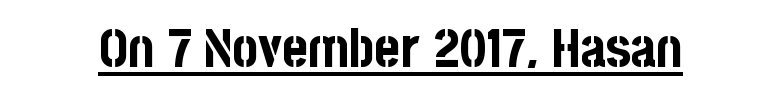
Q: Is the text bold? A: Yes.
Q: Is the text italic (slanted)? A: No, it is upright.
Q: Is the typeface a serif or a sans-serif typeface? A: Sans-serif.
Q: Is the text underlined? A: Yes.
Q: Is the spacing between letters normal or unusually wide? A: Normal.
Q: Width (condensed, normal, or wide)? A: Condensed.
Q: Stroke contrast? A: Low.
Q: x-height? A: Large.
Q: Monospaced? A: No.
